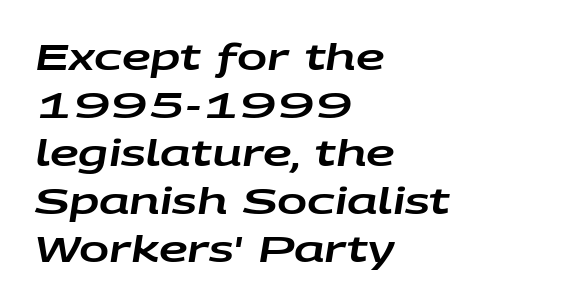
A typesetter would mark this as italic. These lines stack with their left ends in a neat column. This sample uses plain, unmodified letter spacing. Baseline-to-baseline distance is the conventional proportion of letter height. The words here are not underlined. Note the varied advance widths — an 'i' is clearly narrower than an 'm'.
